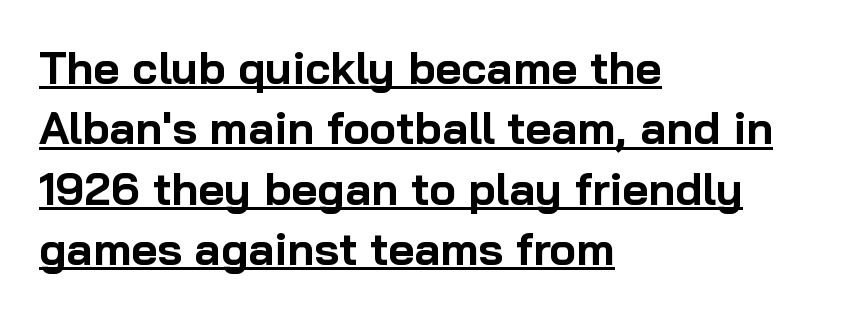
The image shows 45 px bold sans-serif type, upright; set left-aligned, normal line spacing (1.34x), normal letter spacing, underlined; low stroke contrast and a medium x-height.
